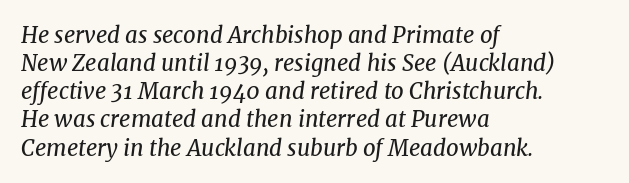
{"italic": "yes", "lean": "right", "slant_degrees": 8, "bold": "no", "underline": "no", "align": "left", "line_spacing": "normal", "line_spacing_ratio": 1.28, "letter_spacing": "normal", "letter_spacing_em": 0.0, "glyph_px": 22}
